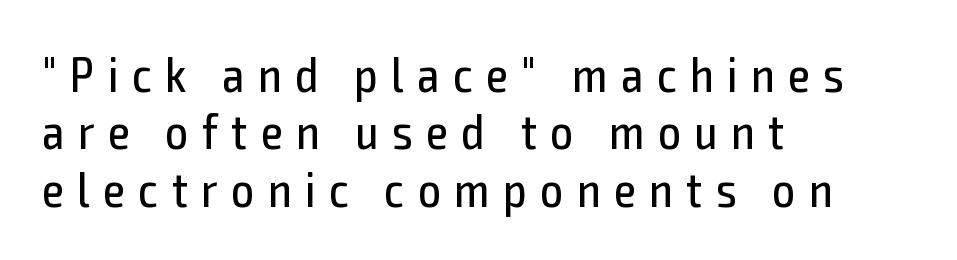
The lines in this sample share a left origin and differ only in where they stop. Quick note: interline space is minimal. Tracking here is generous; glyphs stand well apart from one another. These lines are rendered in a variable-pitch font.
